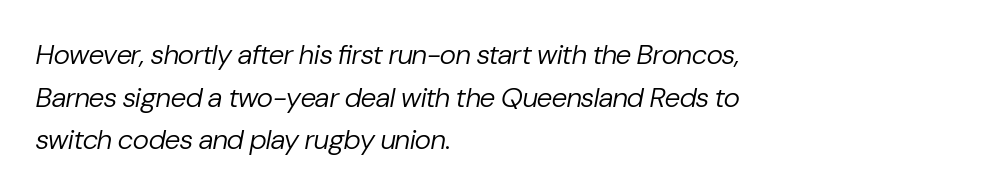
This block has exactly the height ordinary leading produces. Character widths vary here, with narrow letters taking less room than wide ones. Each word holds together tightly as a unit, with standard inter-letter gaps. The words here are not underlined. The face used here has a pronounced slope to its letters.
